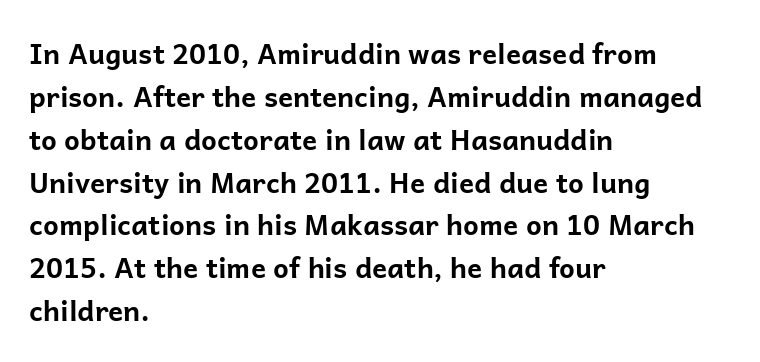
The image shows 28 px bold sans-serif type, upright; set left-aligned, normal line spacing (1.53x), normal letter spacing, not underlined; low stroke contrast and a medium x-height.
